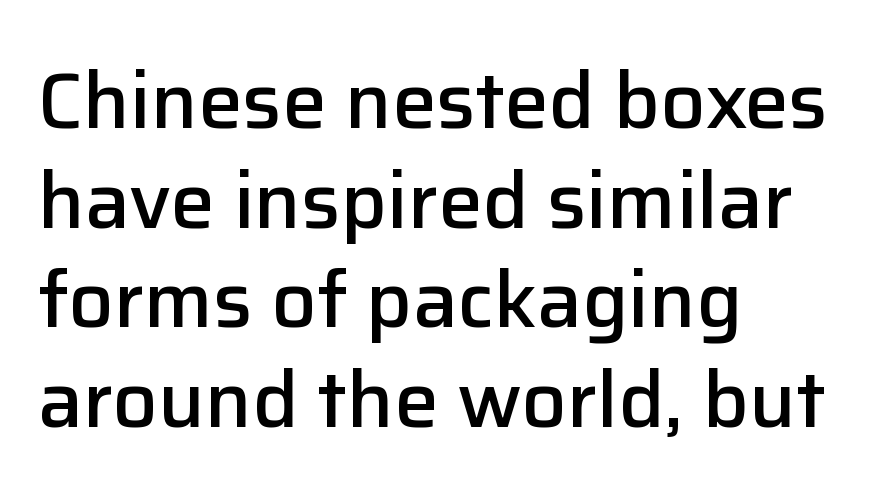
Q: Is the text bold? A: Semi-bold.
Q: Is the text italic (slanted)? A: No, it is upright.
Q: Is the typeface a serif or a sans-serif typeface? A: Sans-serif.
Q: Is the text underlined? A: No.
Q: How is the paragraph aligned? A: Left-aligned.
Q: Is the spacing between letters normal or unusually wide? A: Normal.
Q: Is the spacing between lines tight, normal or loose? A: Normal.
Q: Width (condensed, normal, or wide)? A: Normal.
Q: Stroke contrast? A: Low.
Q: x-height? A: Medium.
Q: Monospaced? A: No.
